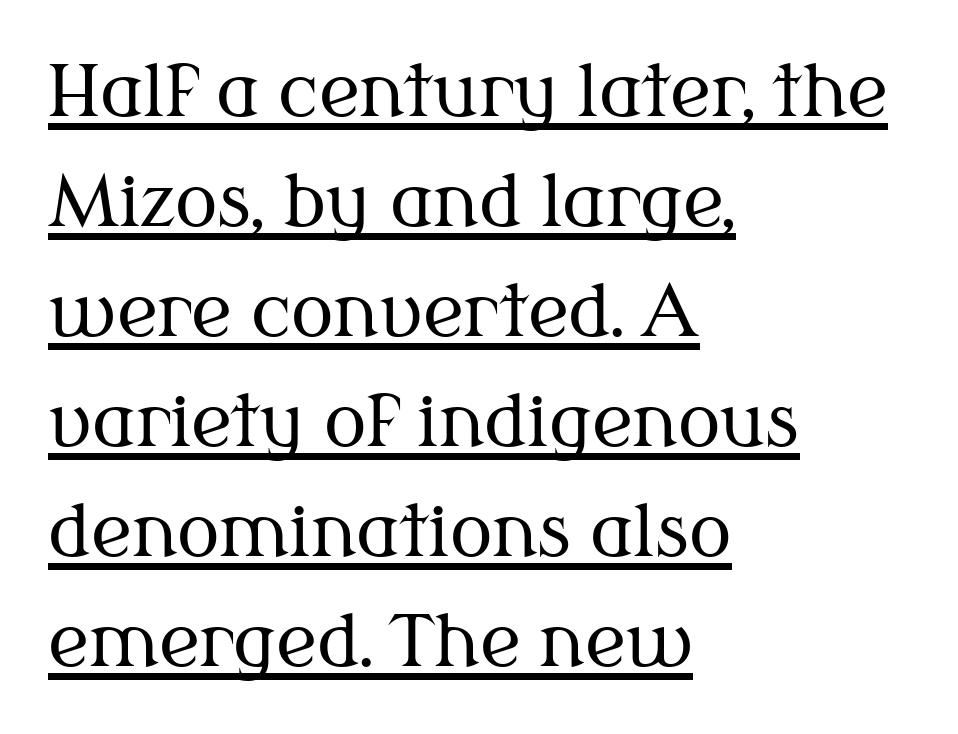
The image shows 71 px regular-weight serif type, upright; set left-aligned, normal line spacing (1.55x), normal letter spacing, underlined; medium stroke contrast and a medium x-height.
